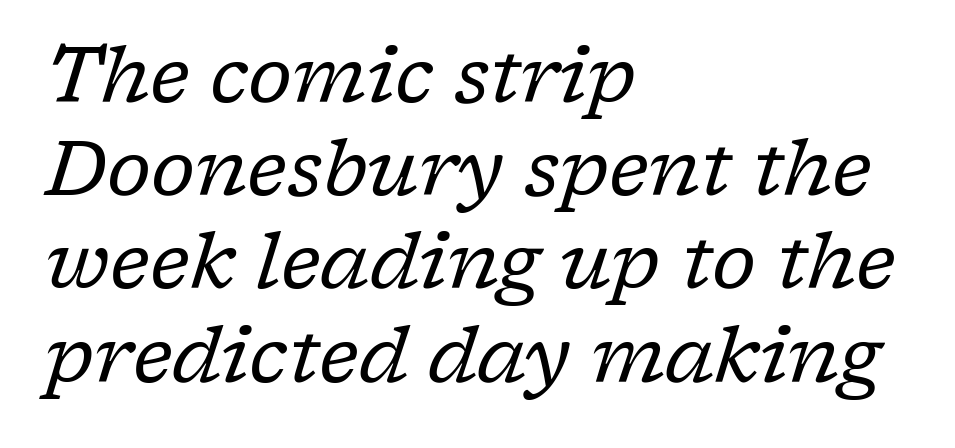
Q: Is the text bold? A: No.
Q: Is the text italic (slanted)? A: Yes, it leans right by about 17 degrees.
Q: Is the typeface a serif or a sans-serif typeface? A: Serif.
Q: Is the text underlined? A: No.
Q: How is the paragraph aligned? A: Left-aligned.
Q: Is the spacing between letters normal or unusually wide? A: Normal.
Q: Width (condensed, normal, or wide)? A: Normal.
Q: Stroke contrast? A: Low.
Q: x-height? A: Medium.
Q: Monospaced? A: No.
